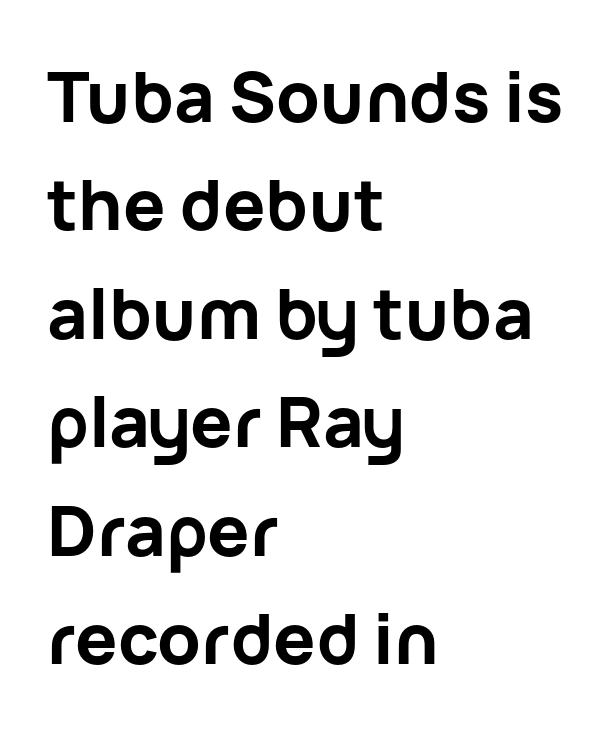
Regarding serifs, this sample does without them. Emphasis by weight is at full strength: bold. Rule under the text: the space is simply empty. Do the characters align in a grid? No, the font is proportional. The rendering uses a moderate line-height, typical for paragraphs. Every stem runs plumb, perpendicular to the baseline.
